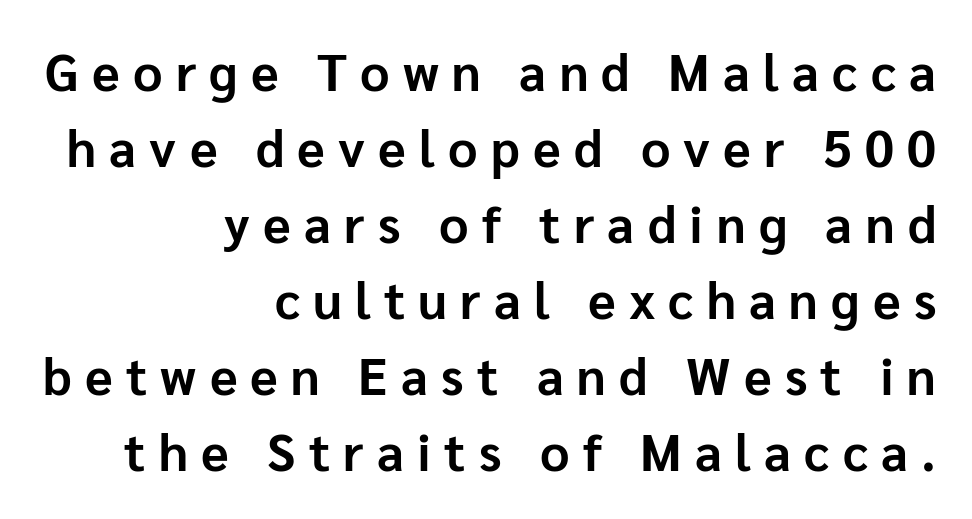
{"serif": "no", "italic": "no", "bold": "yes", "weight": "bold", "width": "normal", "stroke_contrast": "low", "x_height": "medium", "monospaced": "no", "underline": "no", "align": "right", "line_spacing": "normal", "line_spacing_ratio": 1.49, "letter_spacing": "wide", "letter_spacing_em": 0.26, "glyph_px": 51}
